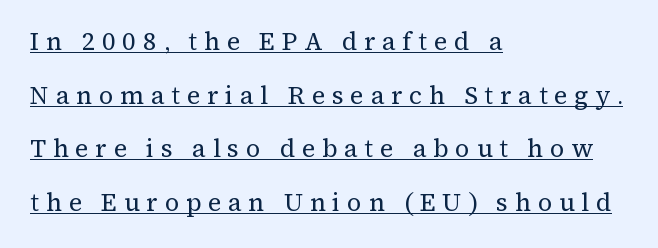
Q: Is the text bold? A: No.
Q: Is the text italic (slanted)? A: No, it is upright.
Q: Is the text underlined? A: Yes.
Q: How is the paragraph aligned? A: Left-aligned.
Q: Is the spacing between letters normal or unusually wide? A: Unusually wide.
Q: Is the spacing between lines tight, normal or loose? A: Loose.
